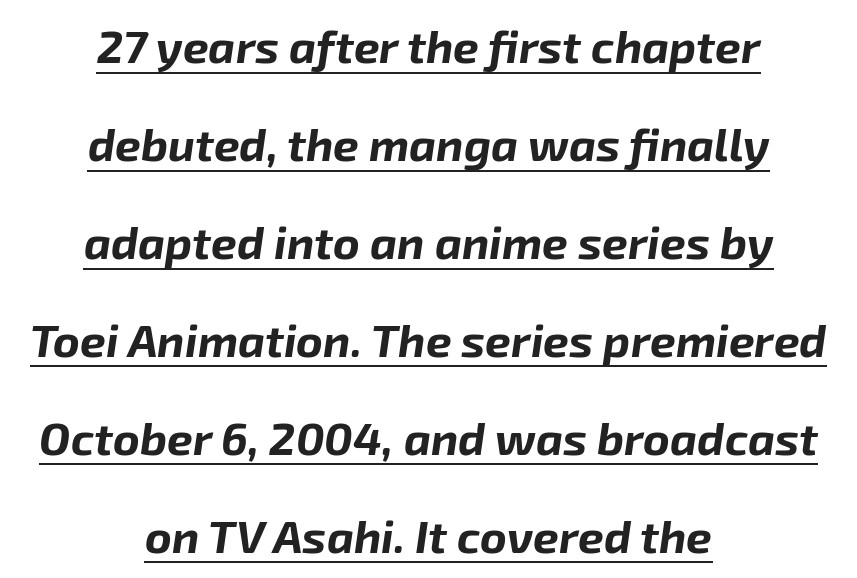
These lines are rendered in a variable-pitch font. The specimen includes a rule beneath the text block's lines. Style check: oblique. These lines stack symmetrically, like a column narrowing and widening about its center. Reading down the column, the eye jumps a long way to each next line. As a designer I'd log this as weight 700, bold.
